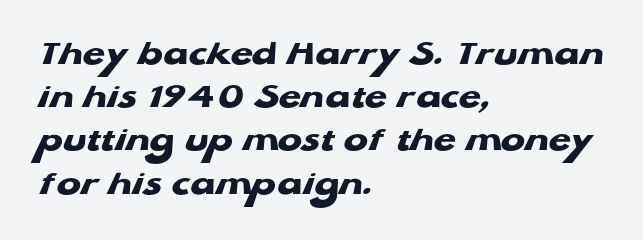
The image shows 36 px heavy, wide sans-serif type; set left-aligned, line spacing 1.2x, normal letter spacing, not underlined; low stroke contrast and a medium x-height.
